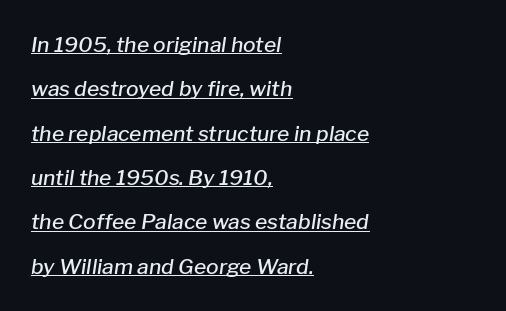
{"italic": "yes", "lean": "right", "slant_degrees": 8, "bold": "semi", "underline": "yes", "align": "left", "line_spacing": "loose", "line_spacing_ratio": 2.11, "letter_spacing": "normal", "letter_spacing_em": 0.0, "glyph_px": 21}
